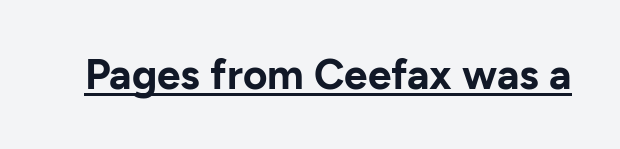
The image shows 42 px bold sans-serif type, upright; set normal letter spacing, underlined; low stroke contrast and a medium x-height.
